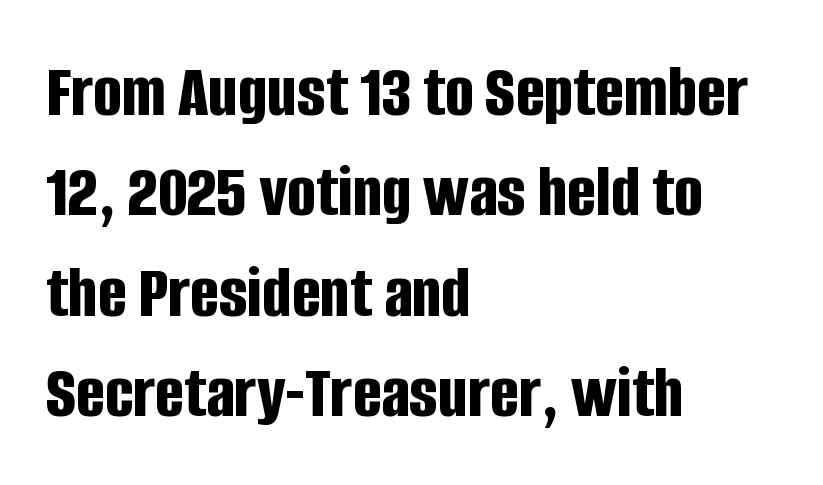
Alignment: flush left. Any mark beneath the type? The region is blank. Serif or sans? Sans — the stroke terminals are bare. What stands out about the letter spacing? Nothing — it is the standard amount.
